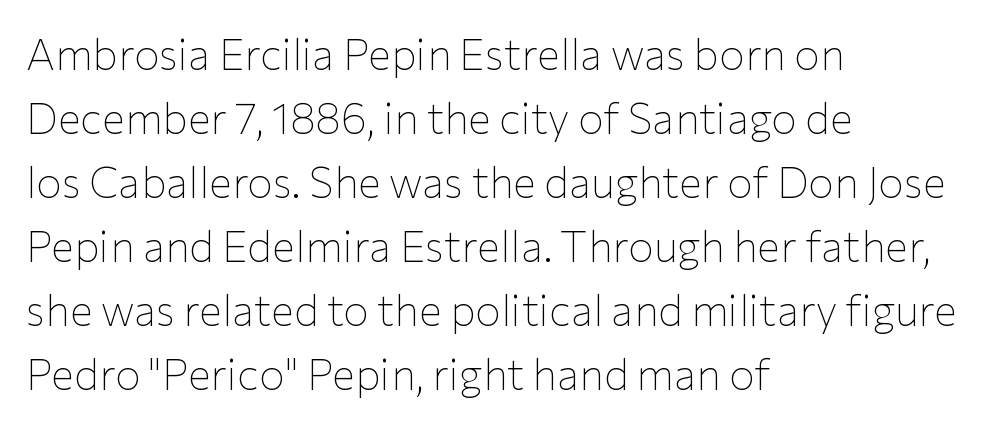
Q: Is the text bold? A: No.
Q: Is the text italic (slanted)? A: No, it is upright.
Q: Is the typeface a serif or a sans-serif typeface? A: Sans-serif.
Q: Is the text underlined? A: No.
Q: How is the paragraph aligned? A: Left-aligned.
Q: Is the spacing between letters normal or unusually wide? A: Normal.
Q: Is the spacing between lines tight, normal or loose? A: Normal.
Q: Width (condensed, normal, or wide)? A: Normal.
Q: Stroke contrast? A: Low.
Q: x-height? A: Medium.
Q: Monospaced? A: No.
